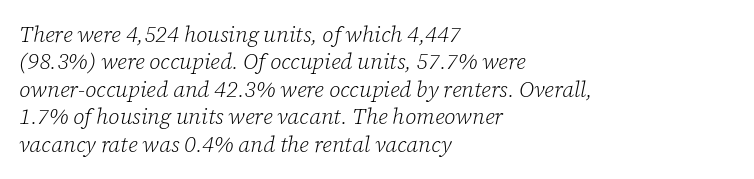
{"italic": "yes", "lean": "right", "slant_degrees": 12, "bold": "no", "underline": "no", "align": "left", "line_spacing": "normal", "line_spacing_ratio": 1.25, "letter_spacing": "normal", "letter_spacing_em": 0.0, "glyph_px": 22}
